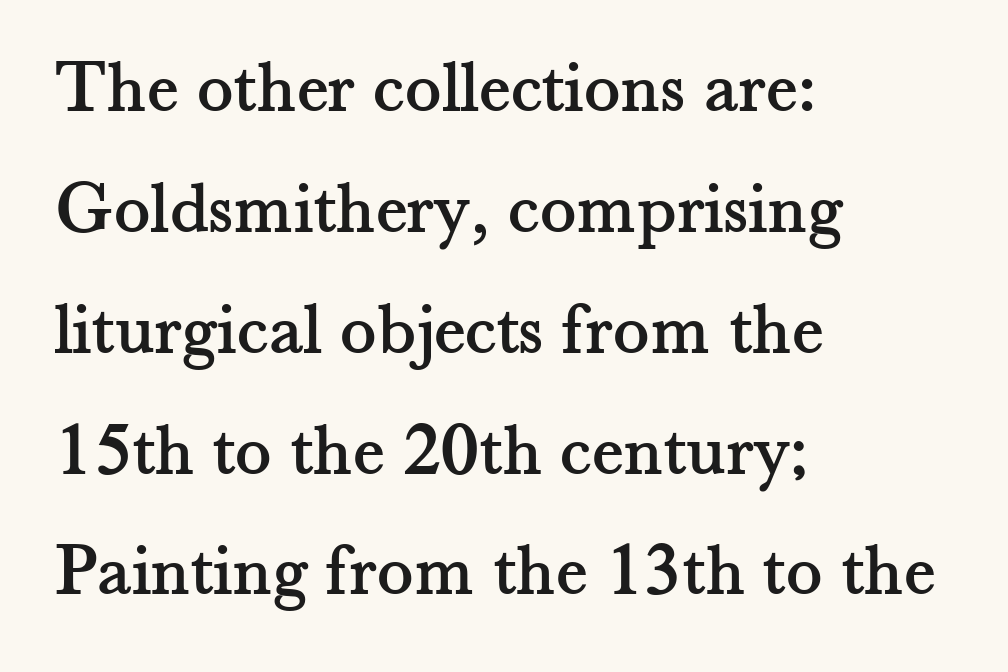
Q: Is the text italic (slanted)? A: No, it is upright.
Q: Is the typeface a serif or a sans-serif typeface? A: Serif.
Q: Is the text underlined? A: No.
Q: How is the paragraph aligned? A: Left-aligned.
Q: Is the spacing between letters normal or unusually wide? A: Normal.
Q: Is the spacing between lines tight, normal or loose? A: Normal.
Q: Width (condensed, normal, or wide)? A: Normal.
Q: Stroke contrast? A: Medium.
Q: x-height? A: Small.
Q: Monospaced? A: No.
